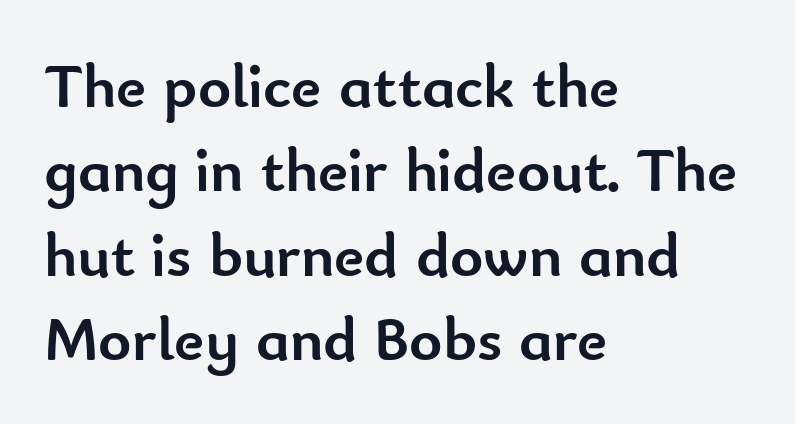
Q: Is the text bold? A: Yes.
Q: Is the text italic (slanted)? A: No, it is upright.
Q: Is the typeface a serif or a sans-serif typeface? A: Sans-serif.
Q: Is the text underlined? A: No.
Q: How is the paragraph aligned? A: Left-aligned.
Q: Is the spacing between letters normal or unusually wide? A: Normal.
Q: Is the spacing between lines tight, normal or loose? A: Normal.
Q: Width (condensed, normal, or wide)? A: Normal.
Q: Stroke contrast? A: Low.
Q: x-height? A: Small.
Q: Monospaced? A: No.
